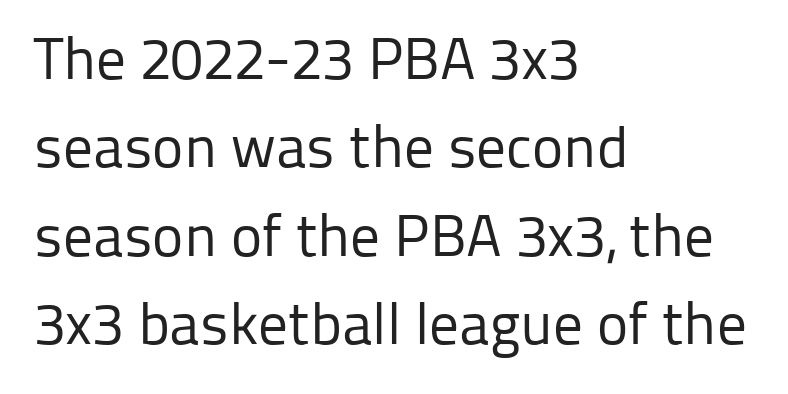
Summary of weight: not heavy and not bold. Decoration check: the copy has no underline. This is roman type, the default non-slanted kind. Students, note that the glyphs here touch the page at normal intervals. Line beginnings align vertically; line endings do not.
